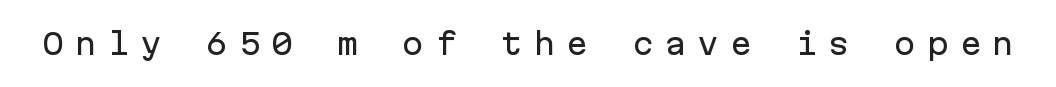
Designer's note — italics off, roman on. Short note: letters widely spaced. This rendering features lettering with no underline. This rendering employs a face without finishing strokes, i.e., a sans-serif. Is this a fixed-width face? Yes — each glyph sits in an identical cell.
